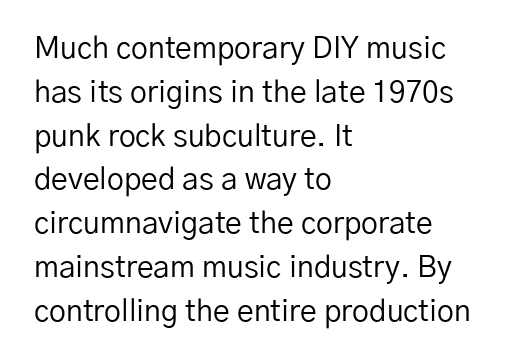
The image shows 30 px regular-weight sans-serif type, upright; set left-aligned, normal line spacing (1.46x), normal letter spacing, not underlined; low stroke contrast and a medium x-height.
